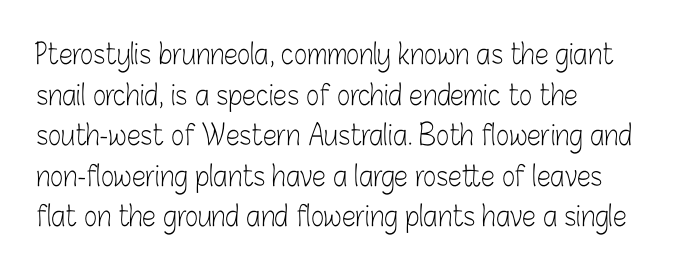
Q: Is the text bold? A: No.
Q: Is the text italic (slanted)? A: No, it is upright.
Q: Is the typeface a serif or a sans-serif typeface? A: Sans-serif.
Q: Is the text underlined? A: No.
Q: How is the paragraph aligned? A: Left-aligned.
Q: Is the spacing between letters normal or unusually wide? A: Normal.
Q: Is the spacing between lines tight, normal or loose? A: Normal.
Q: Width (condensed, normal, or wide)? A: Condensed.
Q: Stroke contrast? A: Low.
Q: x-height? A: Medium.
Q: Monospaced? A: No.
